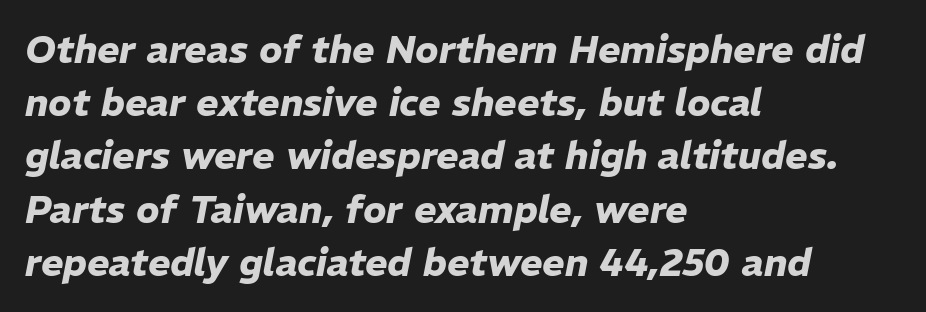
{"italic": "yes", "lean": "right", "slant_degrees": 11, "bold": "yes", "weight": "heavy", "width": "normal", "stroke_contrast": "low", "x_height": "medium", "monospaced": "no", "underline": "no", "align": "left", "line_spacing": "normal", "line_spacing_ratio": 1.4, "letter_spacing": "normal", "letter_spacing_em": 0.0, "glyph_px": 38}
